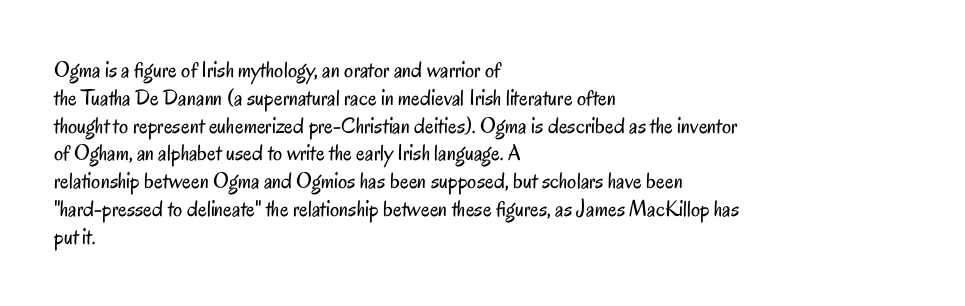
Q: Is the text bold? A: No.
Q: Is the text italic (slanted)? A: No, it is upright.
Q: Is the text underlined? A: No.
Q: How is the paragraph aligned? A: Left-aligned.
Q: Is the spacing between letters normal or unusually wide? A: Normal.
